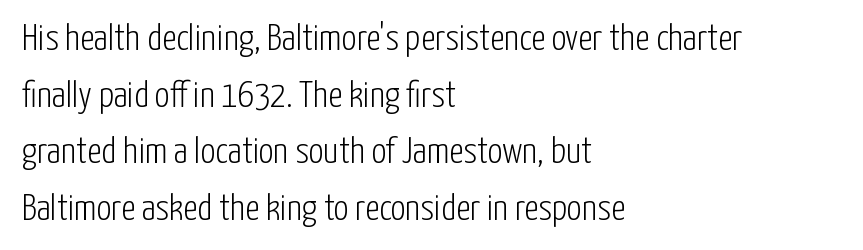
The image shows 37 px light, condensed sans-serif type, upright; set left-aligned, normal line spacing (1.53x), normal letter spacing, not underlined; low stroke contrast and a medium x-height.
